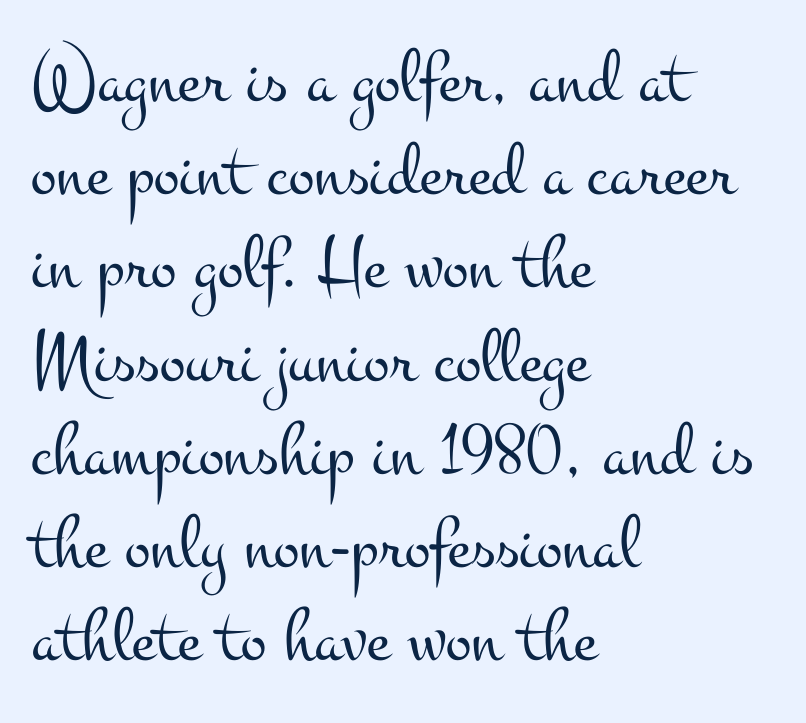
The image shows 77 px light, wide type; set left-aligned, line spacing 1.21x, normal letter spacing, not underlined; medium stroke contrast and a small x-height.
